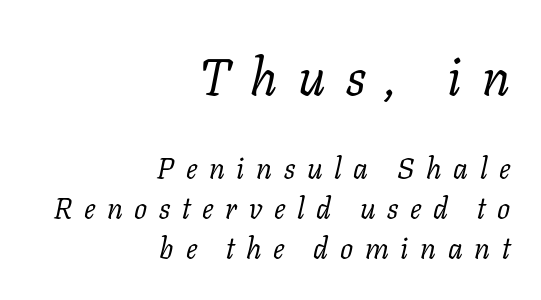
{"serif": "yes", "italic": "yes", "lean": "right", "slant_degrees": 11, "bold": "no", "weight": "regular", "width": "normal", "stroke_contrast": "low", "x_height": "medium", "monospaced": "no", "underline": "no", "align": "right", "line_spacing": "normal", "line_spacing_ratio": 1.38, "letter_spacing": "wide", "letter_spacing_em": 0.4, "larger_block": "first", "size_ratio": 1.76, "glyph_px": 51}
